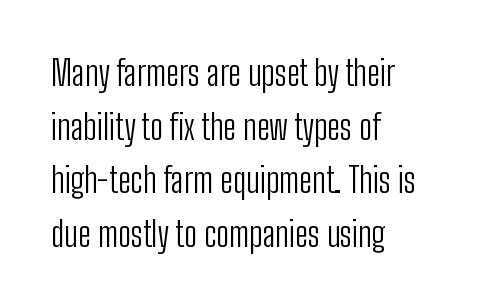
{"serif": "no", "italic": "no", "bold": "no", "weight": "light", "width": "condensed", "stroke_contrast": "low", "x_height": "medium", "monospaced": "no", "underline": "no", "align": "left", "line_spacing": "normal", "line_spacing_ratio": 1.53, "letter_spacing": "normal", "letter_spacing_em": 0.0, "glyph_px": 35}
